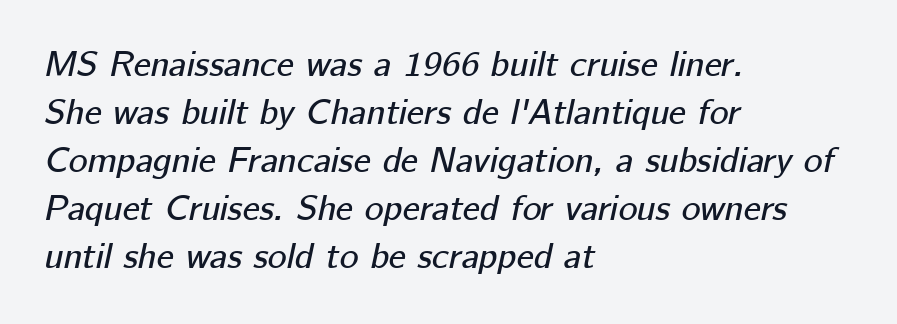
Q: Is the text italic (slanted)? A: Yes, it leans right by about 12 degrees.
Q: Is the text underlined? A: No.
Q: How is the paragraph aligned? A: Left-aligned.
Q: Is the spacing between letters normal or unusually wide? A: Normal.
Q: Is the spacing between lines tight, normal or loose? A: Normal.
Q: Width (condensed, normal, or wide)? A: Normal.
Q: Stroke contrast? A: Low.
Q: x-height? A: Medium.
Q: Monospaced? A: No.
